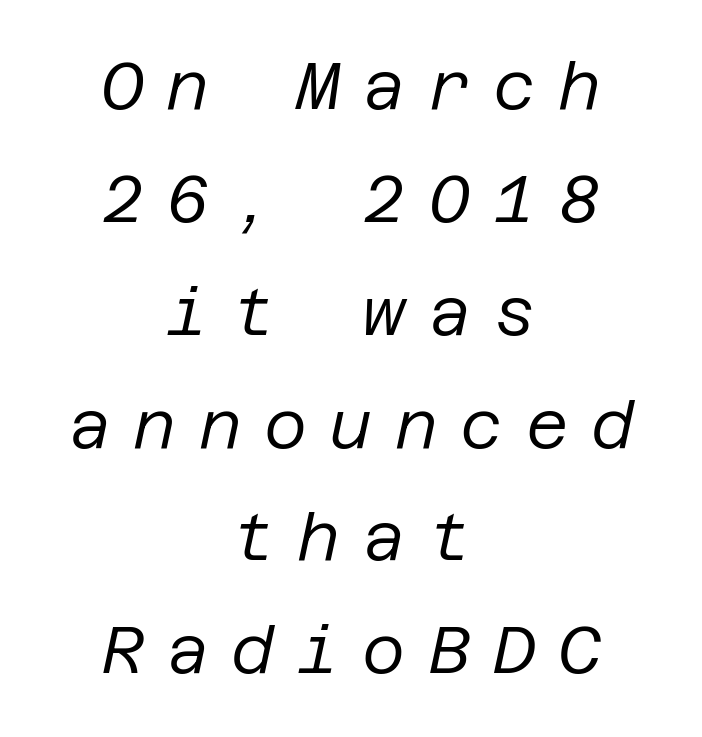
The image shows 66 px regular-weight type, italic (leaning right); set centered, line spacing 1.71x, unusually wide letter spacing (+0.34 em), not underlined; low stroke contrast and a large x-height.
